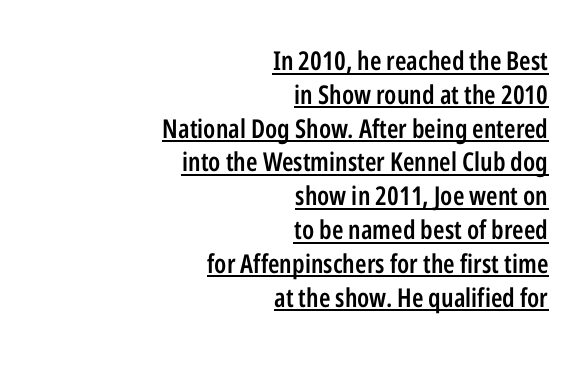
The image shows 26 px text type, upright; set right-aligned, normal line spacing (1.3x), normal letter spacing, underlined.
